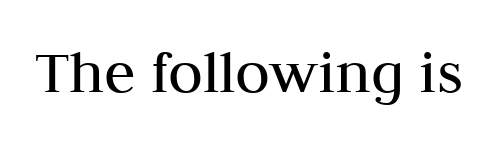
{"serif": "yes", "italic": "no", "bold": "no", "weight": "regular", "width": "normal", "stroke_contrast": "medium", "x_height": "medium", "monospaced": "no", "underline": "no", "letter_spacing": "normal", "letter_spacing_em": 0.0, "glyph_px": 64}
